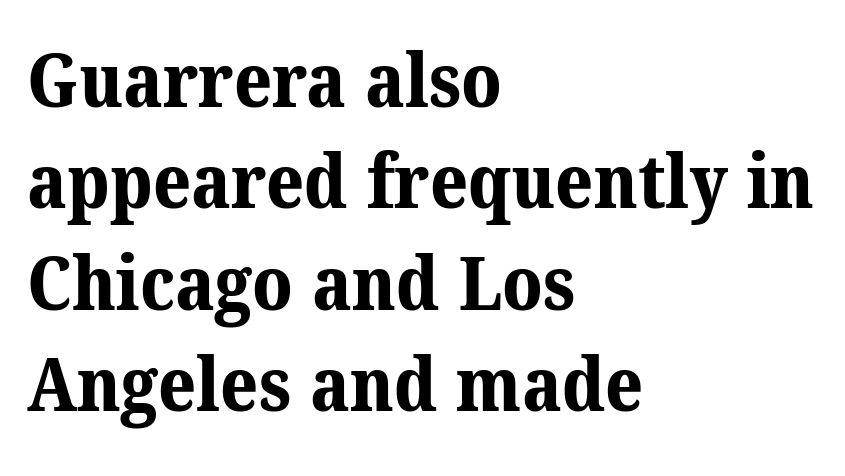
The type is set solid horizontally, with unmodified tracking. The area under the type is left untouched. Here the designer chose a conventional face with non-uniform glyph widths. Regarding leading, the lines here are spaced in the standard way.
